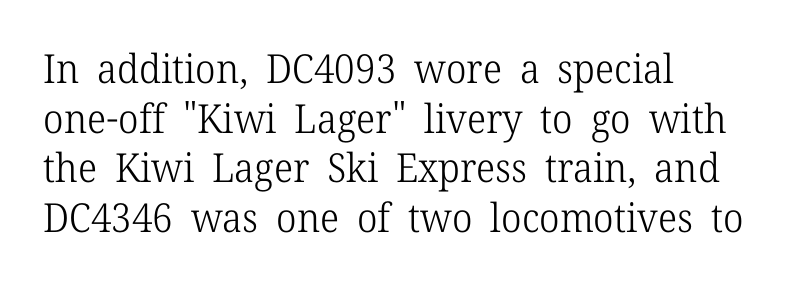
{"serif": "yes", "italic": "no", "bold": "no", "weight": "light", "width": "normal", "stroke_contrast": "low", "x_height": "medium", "monospaced": "no", "underline": "no", "align": "left", "line_spacing_ratio": 1.24, "letter_spacing": "normal", "letter_spacing_em": 0.0, "glyph_px": 40}
